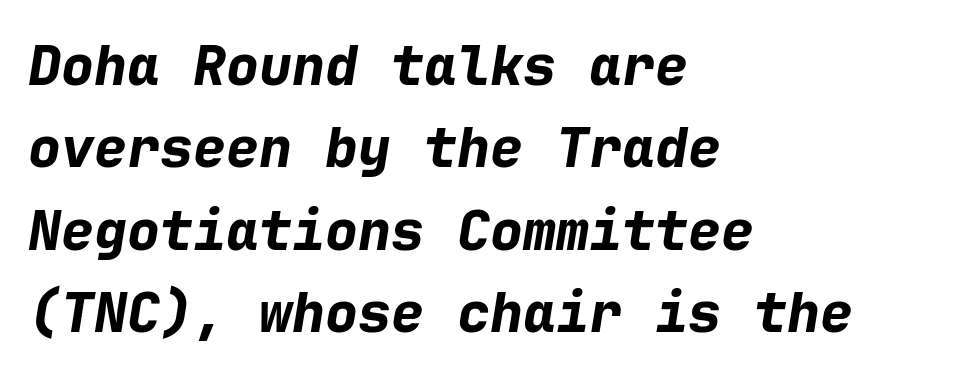
Q: Is the text bold? A: Yes.
Q: Is the text italic (slanted)? A: Yes, it leans right by about 9 degrees.
Q: Is the text underlined? A: No.
Q: How is the paragraph aligned? A: Left-aligned.
Q: Is the spacing between letters normal or unusually wide? A: Normal.
Q: Is the spacing between lines tight, normal or loose? A: Normal.
Q: Width (condensed, normal, or wide)? A: Normal.
Q: Stroke contrast? A: Low.
Q: x-height? A: Medium.
Q: Monospaced? A: Yes.
